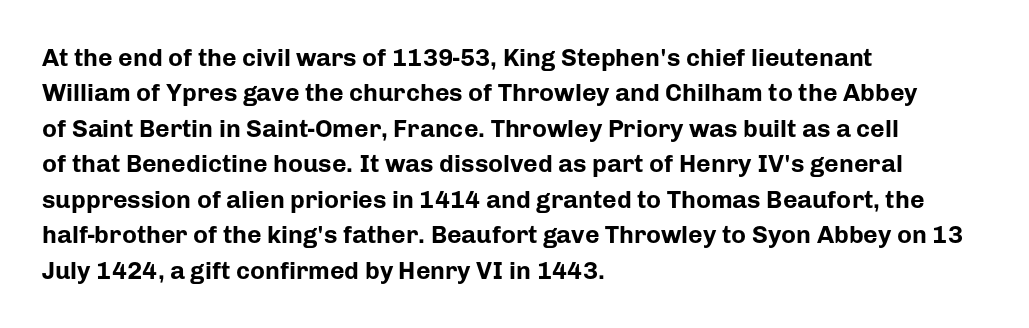
{"italic": "no", "bold": "yes", "underline": "no", "align": "left", "line_spacing": "normal", "line_spacing_ratio": 1.42, "letter_spacing": "normal", "letter_spacing_em": 0.0, "glyph_px": 25}
